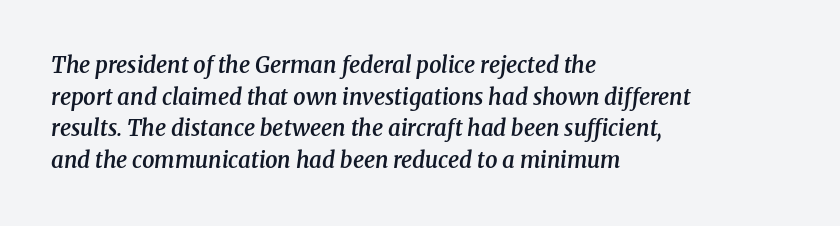
Q: Is the text bold? A: Semi-bold.
Q: Is the text italic (slanted)? A: Yes, it leans right by about 8 degrees.
Q: Is the text underlined? A: No.
Q: How is the paragraph aligned? A: Left-aligned.
Q: Is the spacing between letters normal or unusually wide? A: Normal.
Q: Is the spacing between lines tight, normal or loose? A: Normal.
